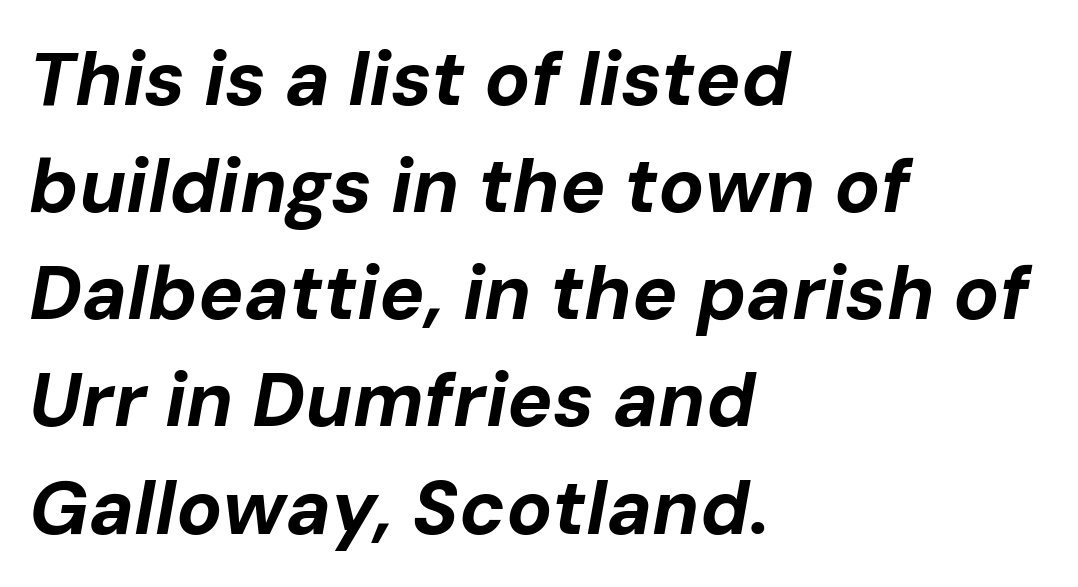
{"italic": "yes", "lean": "right", "slant_degrees": 10, "bold": "yes", "weight": "bold", "width": "normal", "stroke_contrast": "low", "x_height": "medium", "monospaced": "no", "underline": "no", "align": "left", "line_spacing": "normal", "line_spacing_ratio": 1.41, "letter_spacing": "normal", "letter_spacing_em": 0.0, "glyph_px": 76}
